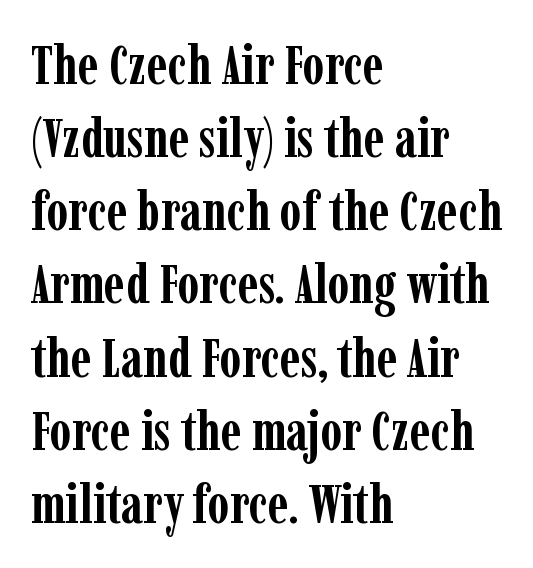
{"serif": "yes", "italic": "no", "bold": "yes", "weight": "semibold", "width": "condensed", "stroke_contrast": "low", "x_height": "medium", "monospaced": "no", "underline": "no", "align": "left", "line_spacing": "normal", "line_spacing_ratio": 1.33, "letter_spacing": "normal", "letter_spacing_em": 0.0, "glyph_px": 55}
